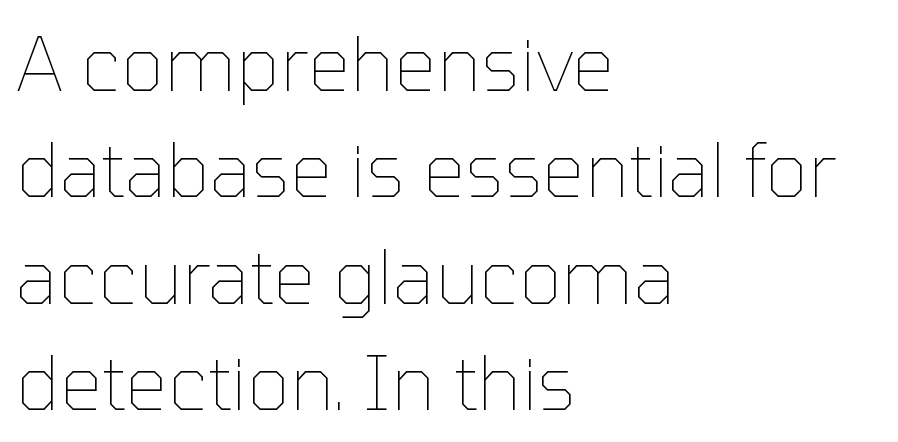
{"italic": "no", "bold": "no", "weight": "thin", "width": "normal", "stroke_contrast": "low", "x_height": "medium", "monospaced": "no", "underline": "no", "align": "left", "line_spacing": "normal", "line_spacing_ratio": 1.42, "letter_spacing": "normal", "letter_spacing_em": 0.0, "glyph_px": 75}
